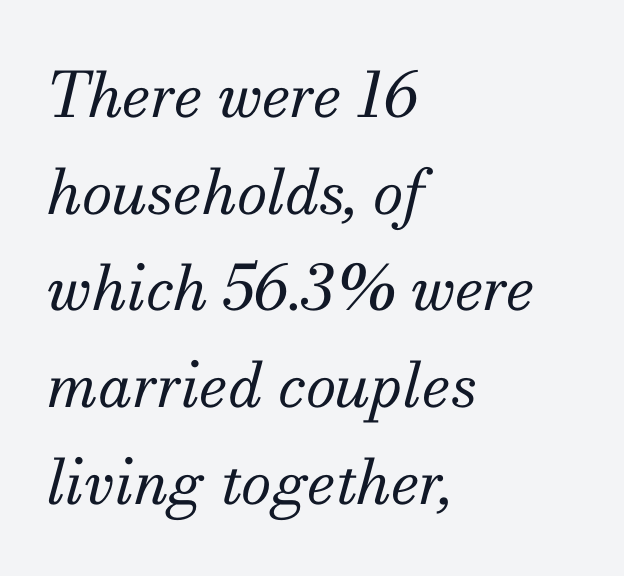
The image shows 62 px regular-weight serif type, italic (leaning right); set left-aligned, normal line spacing (1.56x), normal letter spacing, not underlined; medium stroke contrast and a small x-height.
